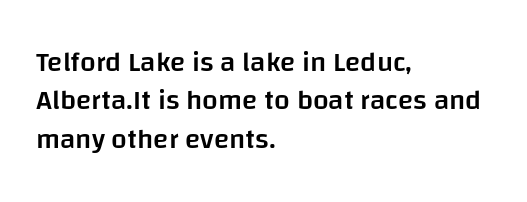
{"serif": "no", "italic": "no", "bold": "semi", "weight": "semibold", "width": "normal", "stroke_contrast": "low", "x_height": "large", "monospaced": "no", "underline": "no", "align": "left", "line_spacing": "normal", "line_spacing_ratio": 1.37, "letter_spacing": "normal", "letter_spacing_em": 0.0, "glyph_px": 28}
